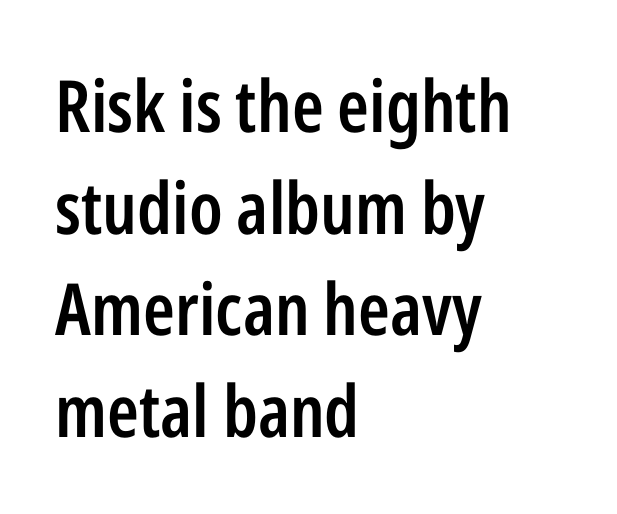
The image shows 72 px semibold, condensed sans-serif type, upright; set left-aligned, normal line spacing (1.41x), normal letter spacing, not underlined; low stroke contrast and a medium x-height.
